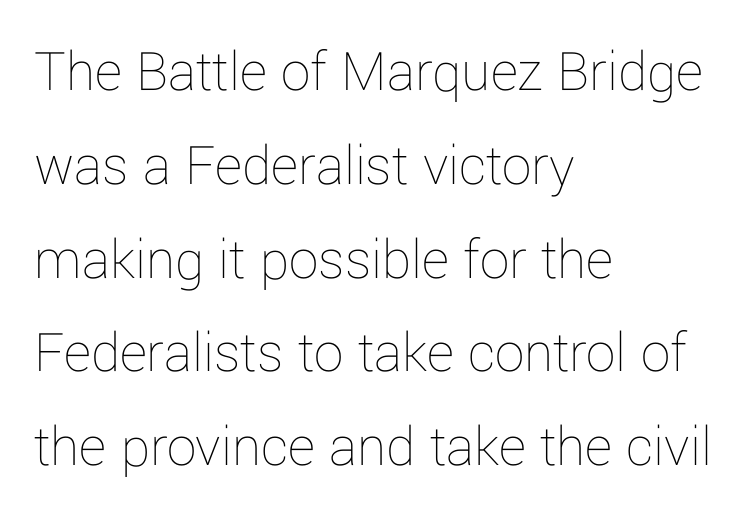
{"italic": "no", "bold": "no", "weight": "thin", "width": "normal", "stroke_contrast": "low", "x_height": "medium", "monospaced": "no", "underline": "no", "align": "left", "line_spacing": "normal", "line_spacing_ratio": 1.59, "letter_spacing": "normal", "letter_spacing_em": 0.0, "glyph_px": 59}
